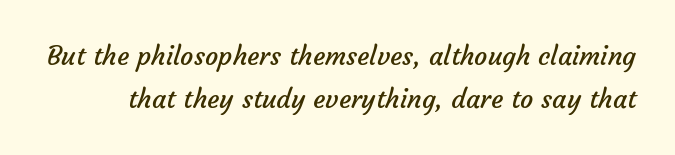
The image shows 26 px text type; set normal line spacing (1.64x), normal letter spacing, not underlined.
